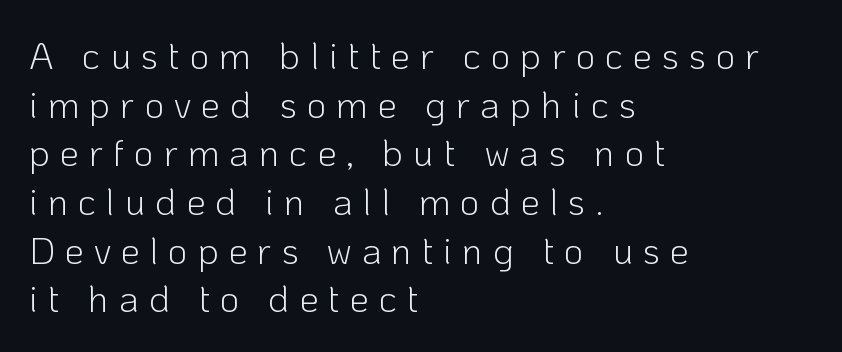
The image shows 38 px light sans-serif type, upright; set left-aligned, normal line spacing (1.28x), unusually wide letter spacing (+0.26 em), not underlined; low stroke contrast and a medium x-height.
